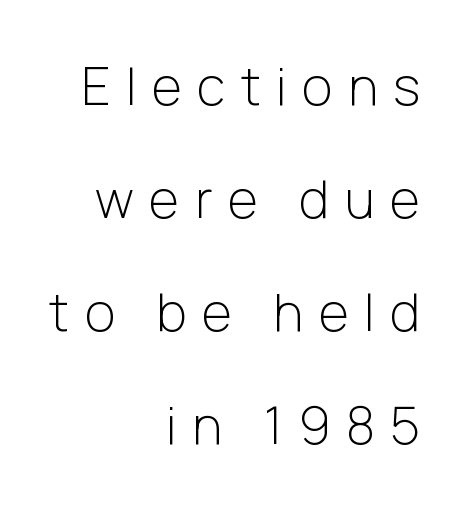
The image shows 52 px light sans-serif type, upright; set right-aligned, loose line spacing (2.17x), unusually wide letter spacing (+0.3 em), not underlined; low stroke contrast and a medium x-height.
